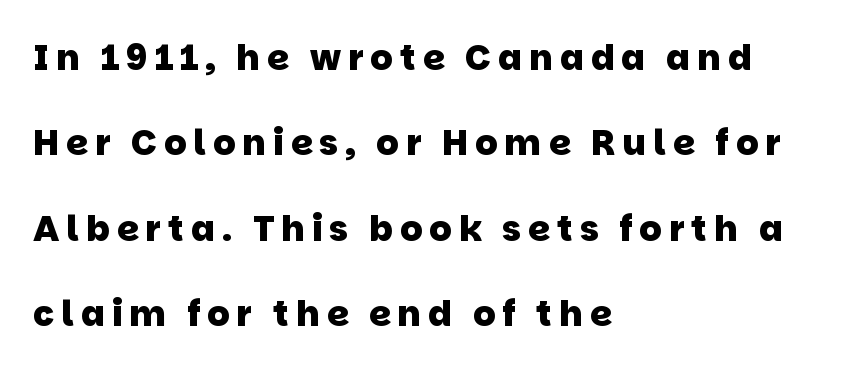
Q: Is the text bold? A: Yes.
Q: Is the typeface a serif or a sans-serif typeface? A: Sans-serif.
Q: Is the text underlined? A: No.
Q: How is the paragraph aligned? A: Left-aligned.
Q: Is the spacing between letters normal or unusually wide? A: Unusually wide.
Q: Is the spacing between lines tight, normal or loose? A: Loose.
Q: Width (condensed, normal, or wide)? A: Normal.
Q: Stroke contrast? A: Low.
Q: x-height? A: Large.
Q: Monospaced? A: No.
